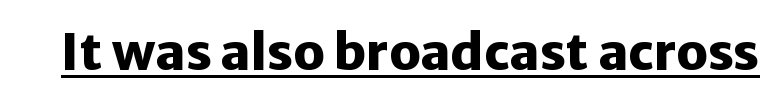
Heft: maximum for text — a bold. Looks like regular typesetting: each glyph gets only the width it needs. What kind of face is this? One without serifs — a sans. The axis of the letterforms is exactly vertical. Underlined type. How are the letters spaced? Ordinarily, with no added tracking.
